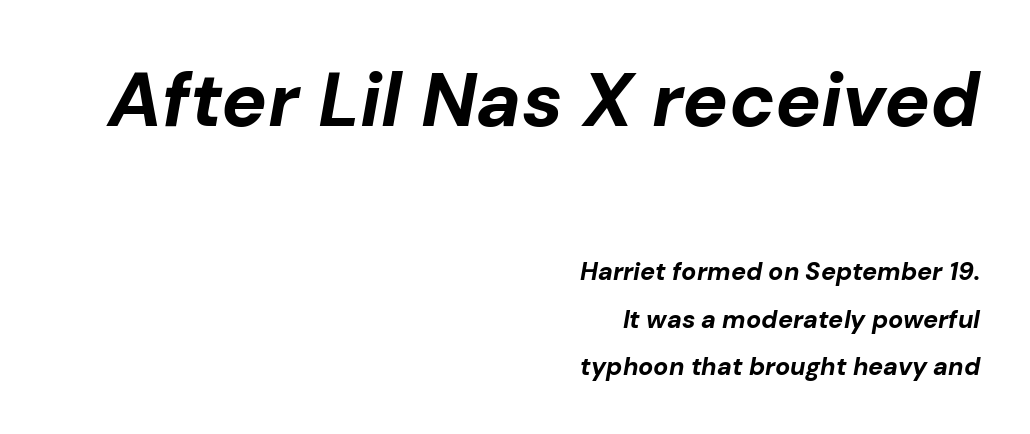
The image shows 76 px bold type, italic (leaning right); set right-aligned, loose line spacing (1.9x), normal letter spacing, not underlined; the first (top) block is 3.04x larger; low stroke contrast and a medium x-height.
